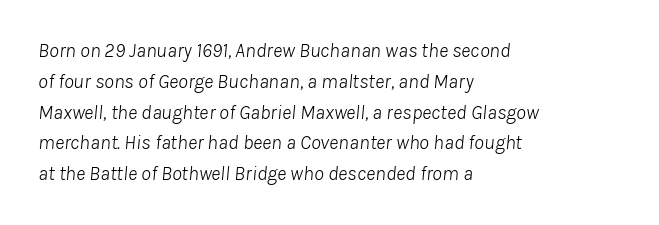
{"italic": "yes", "lean": "right", "slant_degrees": 8, "bold": "no", "underline": "no", "align": "left", "line_spacing": "normal", "line_spacing_ratio": 1.54, "letter_spacing": "normal", "letter_spacing_em": 0.0, "glyph_px": 20}
